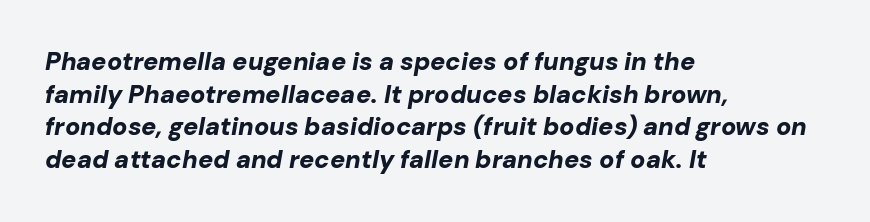
Q: Is the text bold? A: Yes.
Q: Is the text italic (slanted)? A: Yes, it leans right by about 10 degrees.
Q: Is the text underlined? A: No.
Q: How is the paragraph aligned? A: Left-aligned.
Q: Is the spacing between letters normal or unusually wide? A: Normal.
Q: Is the spacing between lines tight, normal or loose? A: Normal.
